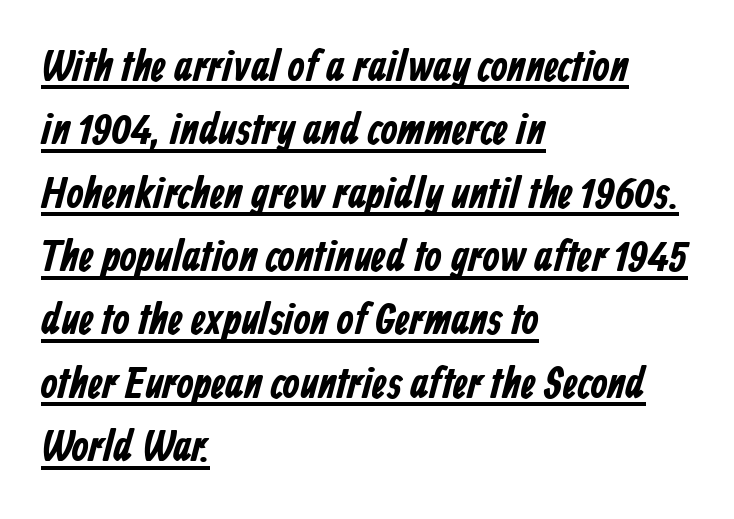
Q: Is the text bold? A: Yes.
Q: Is the typeface a serif or a sans-serif typeface? A: Sans-serif.
Q: Is the text underlined? A: Yes.
Q: How is the paragraph aligned? A: Left-aligned.
Q: Is the spacing between letters normal or unusually wide? A: Normal.
Q: Is the spacing between lines tight, normal or loose? A: Normal.
Q: Width (condensed, normal, or wide)? A: Condensed.
Q: Stroke contrast? A: Low.
Q: x-height? A: Medium.
Q: Monospaced? A: No.
